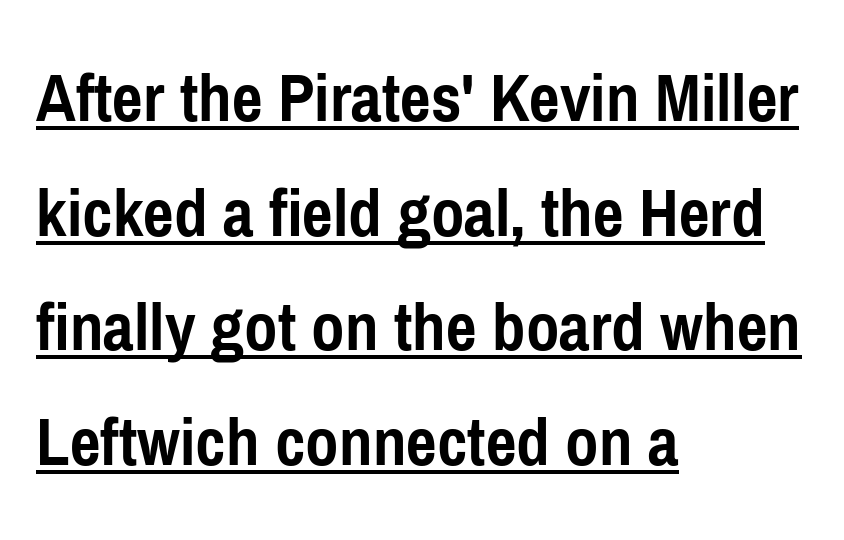
Looks like regular typesetting: each glyph gets only the width it needs. Notice how the stems are strictly vertical — no italics here. You'd pick this weight for a headline — it's a proper bold. Each new line begins a customary step beneath the previous one. Each letter's strokes conclude bluntly, with no projecting serifs. Between one letter and the next there's only the usual sliver of space.
